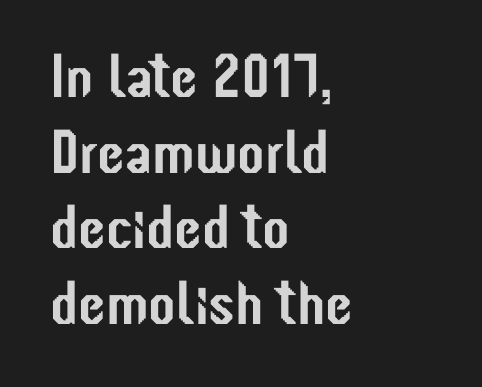
The image shows 62 px condensed sans-serif type, upright; set left-aligned, line spacing 1.22x, normal letter spacing, not underlined; low stroke contrast and a medium x-height.
